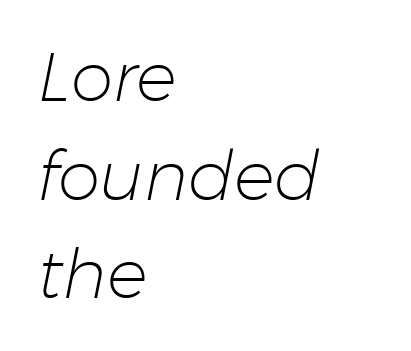
Which margin do the lines hug? The left one — the right edge is uneven. The passage shown is not underscored anywhere. These lines are rendered in a variable-pitch font. Style check: oblique. Stroke mass is kept to a normal reading level or below.
